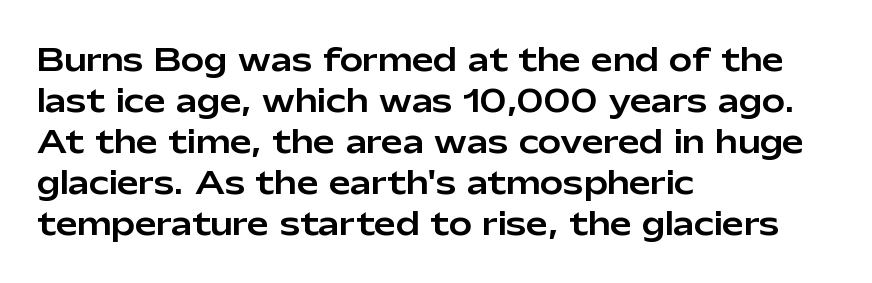
Q: Is the text italic (slanted)? A: No, it is upright.
Q: Is the typeface a serif or a sans-serif typeface? A: Sans-serif.
Q: Is the text underlined? A: No.
Q: How is the paragraph aligned? A: Left-aligned.
Q: Is the spacing between letters normal or unusually wide? A: Normal.
Q: Is the spacing between lines tight, normal or loose? A: Normal.
Q: Width (condensed, normal, or wide)? A: Normal.
Q: Stroke contrast? A: Low.
Q: x-height? A: Medium.
Q: Monospaced? A: No.
